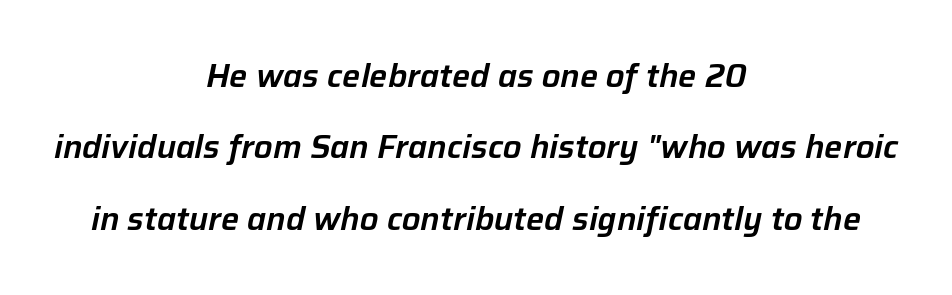
The image shows 32 px text type, italic (leaning right); set centered, loose line spacing (2.23x), normal letter spacing, not underlined; low stroke contrast and a medium x-height.
